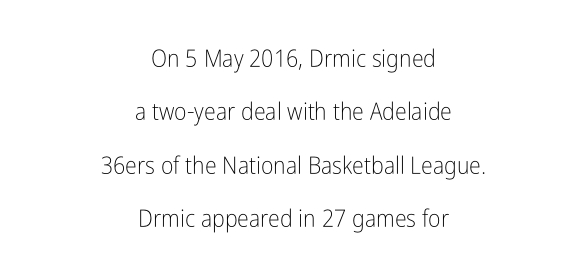
{"italic": "no", "bold": "no", "underline": "no", "align": "center", "line_spacing": "loose", "line_spacing_ratio": 2.22, "letter_spacing": "normal", "letter_spacing_em": 0.0, "glyph_px": 24}
